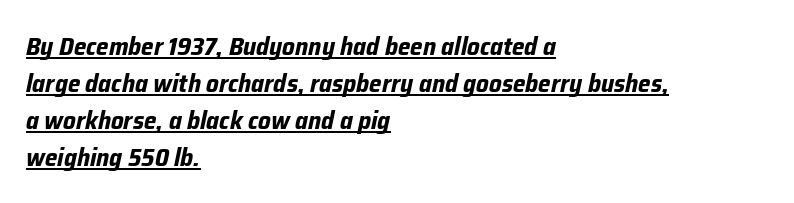
The image shows 25 px bold type, italic (leaning right); set left-aligned, normal line spacing (1.48x), normal letter spacing, underlined.
